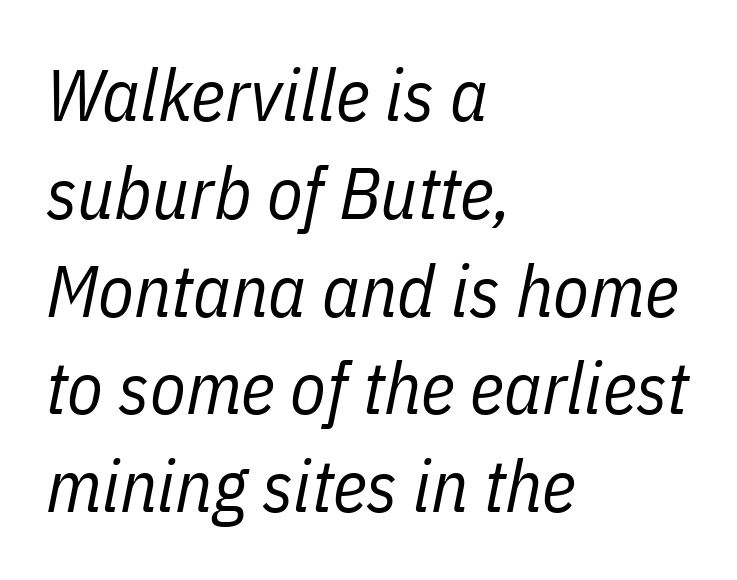
Nobody touched the tracking dial on this one. Summary of vertical rhythm: regular, with standard interline spacing. All the whitespace from short lines collects on the right. Is the type slanted? Yes — the strokes lean at a clear angle. No word sits above an underline. Is this a fixed-width face? No — the glyphs have proportional, varying widths.
